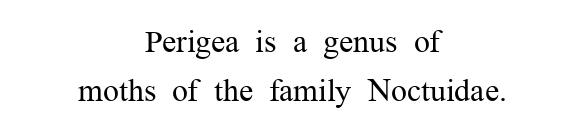
The image shows 32 px regular-weight serif type, upright; set centered, normal line spacing (1.52x), normal letter spacing, not underlined; medium stroke contrast and a medium x-height.
